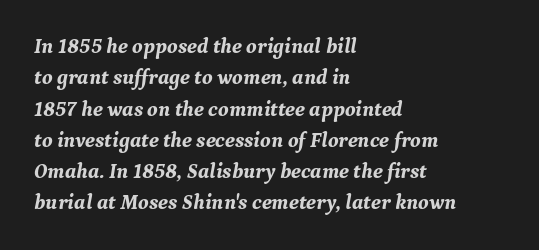
The image shows 21 px bold type, italic (leaning right); set left-aligned, normal line spacing (1.49x), normal letter spacing, not underlined.
